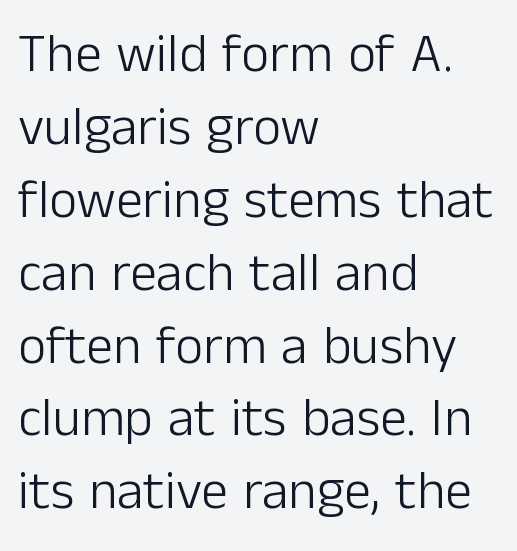
The string is rendered with underlining switched off. Caption: multi-line text, flush left, ragged right. The type family on display is of the sans-serif kind. There is no visible air inserted between adjacent glyphs. The lettering holds an erect, upright posture throughout.
